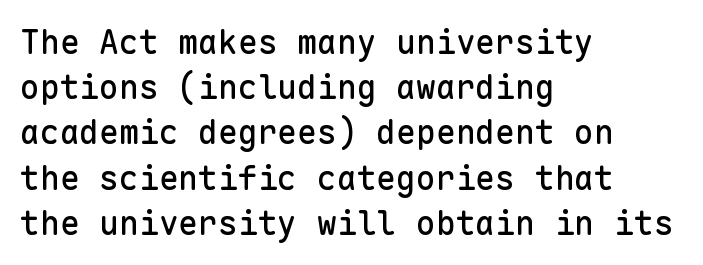
{"serif": "no", "italic": "no", "width": "normal", "stroke_contrast": "low", "x_height": "medium", "monospaced": "yes", "underline": "no", "align": "left", "line_spacing": "normal", "line_spacing_ratio": 1.37, "letter_spacing": "normal", "letter_spacing_em": 0.0, "glyph_px": 33}
